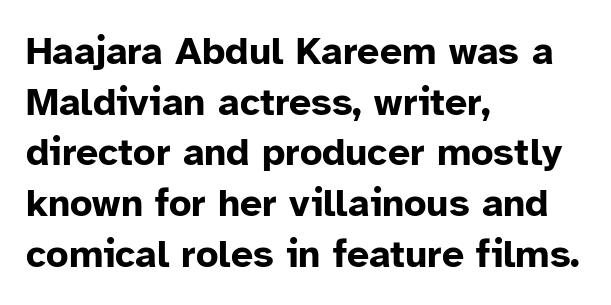
Q: Is the text bold? A: Yes.
Q: Is the text italic (slanted)? A: No, it is upright.
Q: Is the typeface a serif or a sans-serif typeface? A: Sans-serif.
Q: Is the text underlined? A: No.
Q: How is the paragraph aligned? A: Left-aligned.
Q: Is the spacing between letters normal or unusually wide? A: Normal.
Q: Is the spacing between lines tight, normal or loose? A: Normal.
Q: Width (condensed, normal, or wide)? A: Normal.
Q: Stroke contrast? A: Low.
Q: x-height? A: Medium.
Q: Monospaced? A: No.
